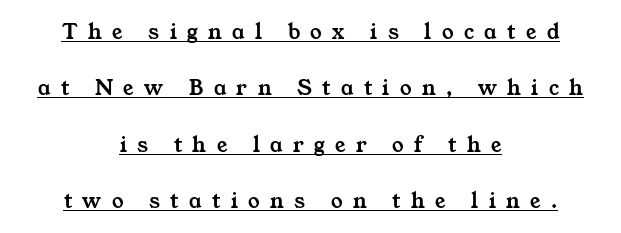
Q: Is the text underlined? A: Yes.
Q: How is the paragraph aligned? A: Centered.
Q: Is the spacing between letters normal or unusually wide? A: Unusually wide.
Q: Is the spacing between lines tight, normal or loose? A: Loose.
